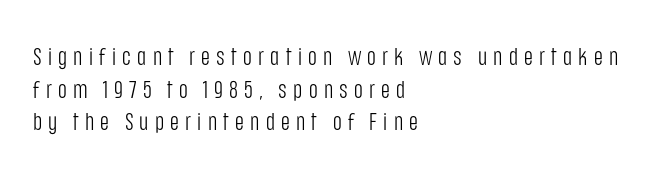
Substantial extra tracking has been applied to these lines. Honestly, the row spacing looks completely unremarkable. On a weight scale, this lands at 450 or below. The lines in this sample share a left origin and differ only in where they stop. This is the regular roman posture of the typeface.
